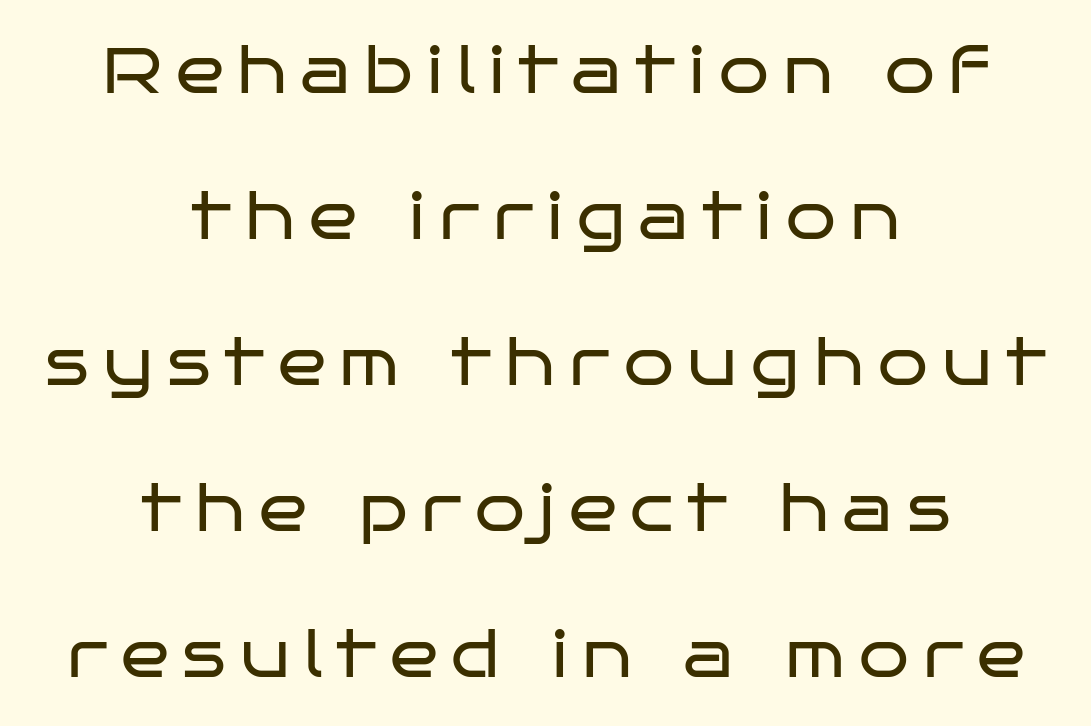
{"serif": "no", "italic": "no", "bold": "no", "weight": "regular", "width": "wide", "stroke_contrast": "low", "x_height": "large", "monospaced": "no", "underline": "no", "align": "center", "line_spacing": "loose", "line_spacing_ratio": 2.28, "letter_spacing": "wide", "letter_spacing_em": 0.22, "glyph_px": 64}
